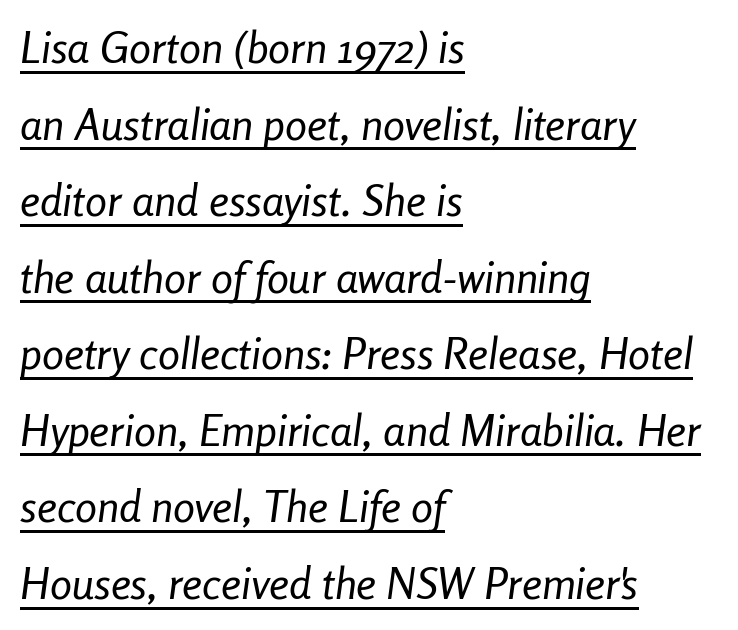
The image shows 44 px regular-weight, condensed type, italic (leaning right); set left-aligned, line spacing 1.74x, normal letter spacing, underlined; low stroke contrast and a medium x-height.
